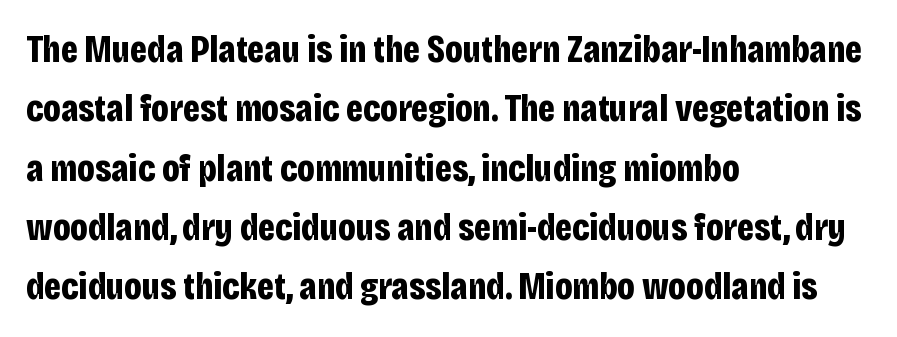
Q: Is the text bold? A: Yes.
Q: Is the text italic (slanted)? A: No, it is upright.
Q: Is the typeface a serif or a sans-serif typeface? A: Sans-serif.
Q: Is the text underlined? A: No.
Q: How is the paragraph aligned? A: Left-aligned.
Q: Is the spacing between letters normal or unusually wide? A: Normal.
Q: Is the spacing between lines tight, normal or loose? A: Normal.
Q: Width (condensed, normal, or wide)? A: Condensed.
Q: Stroke contrast? A: Low.
Q: x-height? A: Large.
Q: Monospaced? A: No.
